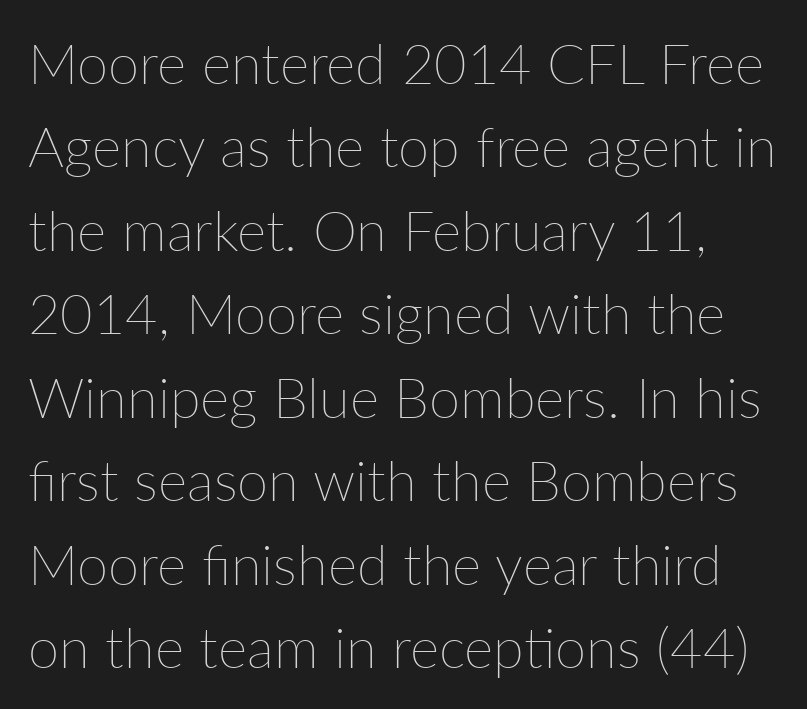
{"italic": "no", "bold": "no", "weight": "thin", "width": "normal", "stroke_contrast": "low", "x_height": "medium", "monospaced": "no", "underline": "no", "line_spacing": "normal", "line_spacing_ratio": 1.49, "letter_spacing": "normal", "letter_spacing_em": 0.0, "glyph_px": 56}
